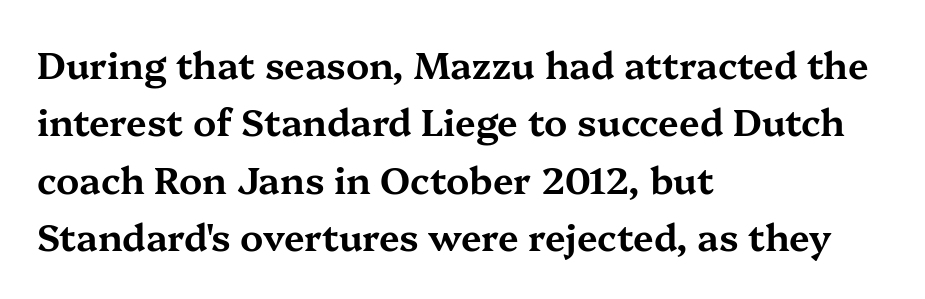
{"serif": "yes", "italic": "no", "width": "wide", "stroke_contrast": "medium", "x_height": "medium", "monospaced": "no", "underline": "no", "align": "left", "line_spacing": "normal", "line_spacing_ratio": 1.55, "letter_spacing": "normal", "letter_spacing_em": 0.0, "glyph_px": 37}
